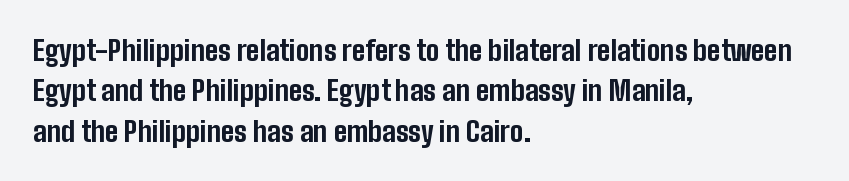
The image shows 28 px bold, condensed sans-serif type, upright; set left-aligned, normal line spacing (1.44x), normal letter spacing, not underlined; low stroke contrast and a medium x-height.
